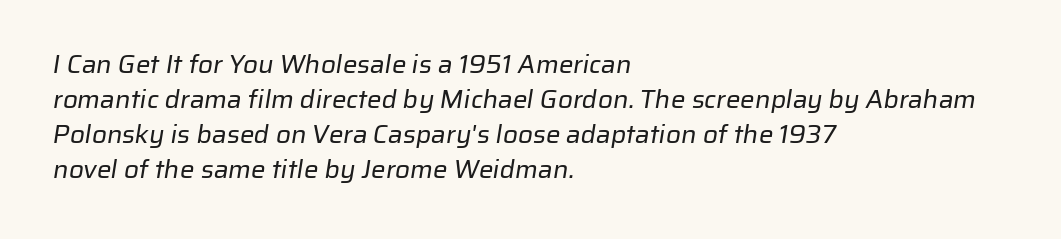
The image shows 26 px text type; set left-aligned, normal line spacing (1.35x), normal letter spacing, not underlined.
